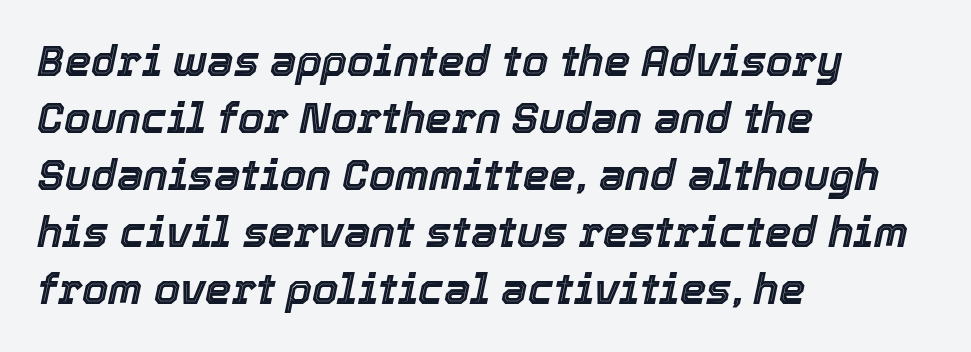
Q: Is the text italic (slanted)? A: Yes, it leans right by about 12 degrees.
Q: Is the text underlined? A: No.
Q: How is the paragraph aligned? A: Left-aligned.
Q: Is the spacing between letters normal or unusually wide? A: Normal.
Q: Is the spacing between lines tight, normal or loose? A: Normal.
Q: Width (condensed, normal, or wide)? A: Normal.
Q: x-height? A: Medium.
Q: Monospaced? A: No.
